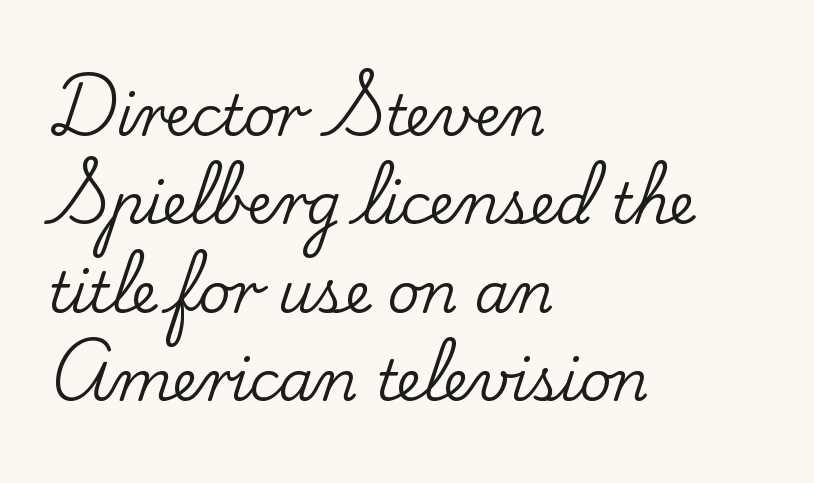
{"serif": "yes", "width": "normal", "stroke_contrast": "low", "x_height": "small", "monospaced": "no", "underline": "no", "align": "left", "line_spacing": "normal", "line_spacing_ratio": 1.58, "letter_spacing": "normal", "letter_spacing_em": 0.0, "glyph_px": 56}
